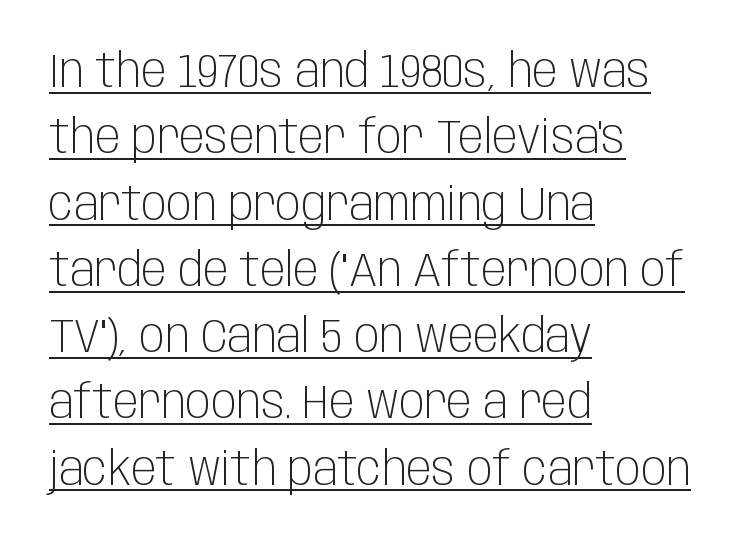
Q: Is the text bold? A: No.
Q: Is the text italic (slanted)? A: No, it is upright.
Q: Is the typeface a serif or a sans-serif typeface? A: Sans-serif.
Q: Is the text underlined? A: Yes.
Q: How is the paragraph aligned? A: Left-aligned.
Q: Is the spacing between letters normal or unusually wide? A: Normal.
Q: Is the spacing between lines tight, normal or loose? A: Normal.
Q: Width (condensed, normal, or wide)? A: Condensed.
Q: Stroke contrast? A: Low.
Q: x-height? A: Large.
Q: Monospaced? A: No.
